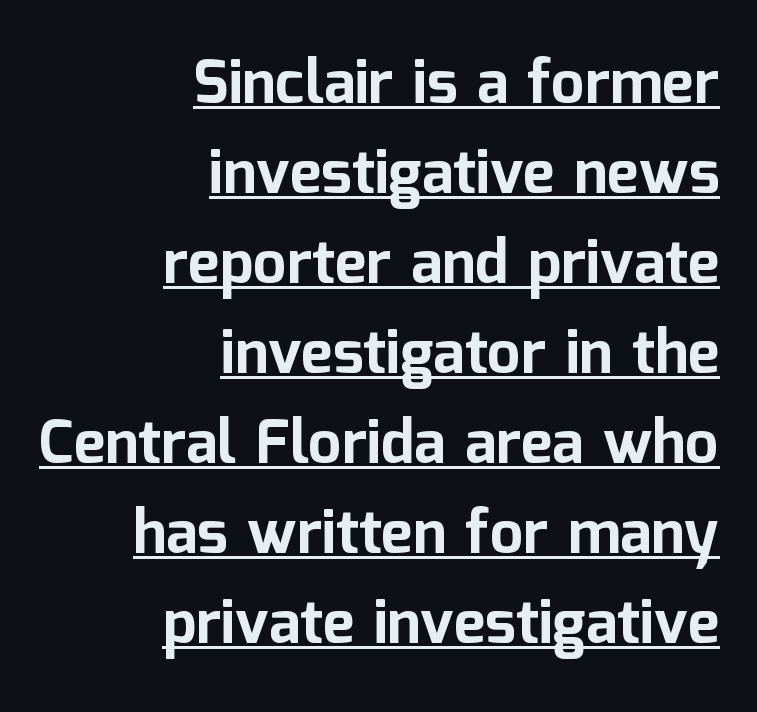
{"serif": "no", "italic": "no", "bold": "yes", "weight": "bold", "width": "normal", "stroke_contrast": "low", "x_height": "medium", "monospaced": "no", "underline": "yes", "align": "right", "line_spacing": "normal", "line_spacing_ratio": 1.5, "letter_spacing": "normal", "letter_spacing_em": 0.0, "glyph_px": 60}
